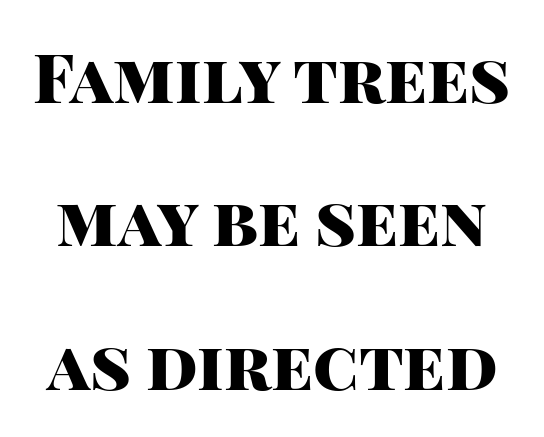
The rendering uses a bold face; every stroke is thick and dark. Think of a printed novel: that variable character pitch is what you see here. Look at the bottom of the vertical strokes: they stop flat, with no serifs. The passage shown is not underscored anywhere.
